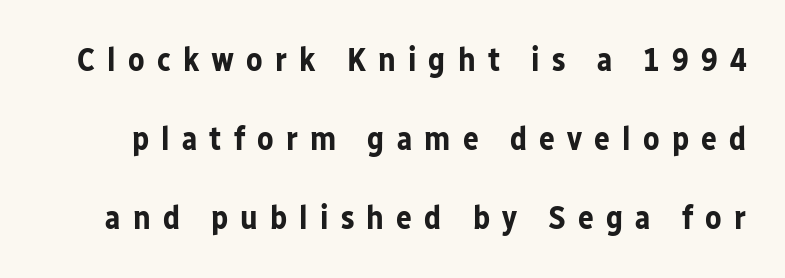
The image shows 33 px bold sans-serif type, upright; set loose line spacing (2.4x), unusually wide letter spacing (+0.37 em), not underlined; low stroke contrast and a medium x-height.
